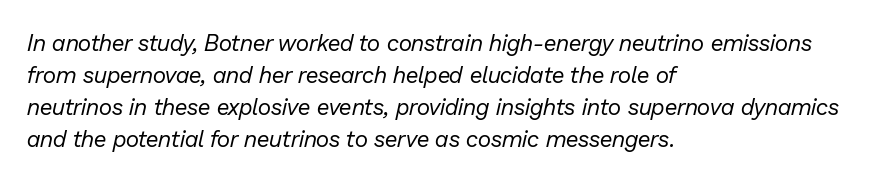
Check the space under the baseline: it is left empty. This is oblique type, the kind used for emphasis or titles. This sample is left-justified, so line endings fall wherever the words run out. Baseline-to-baseline distance is the conventional proportion of letter height. The cut favours lightness, reaching ordinary text weight at its darkest. A typesetter would call this zero additional tracking.
